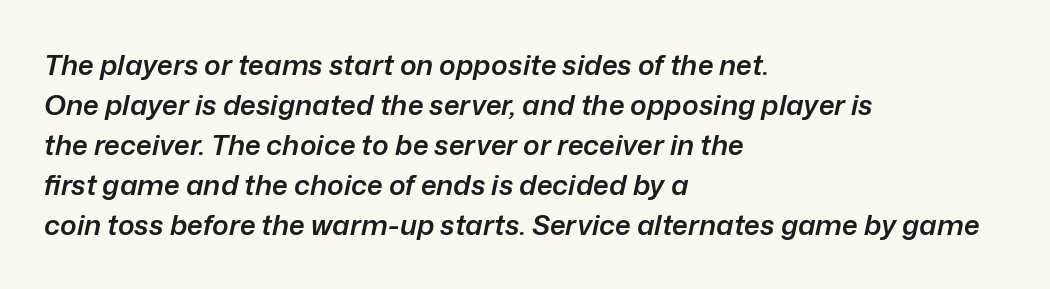
The space beneath each line is pristine and unruled. Characters are canted at an angle relative to the baseline's perpendicular. Is the letter spacing exaggerated? No — it looks like the ordinary default. Note the varied advance widths — an 'i' is clearly narrower than an 'm'. Whoever set this chose a conventional vertical rhythm.
